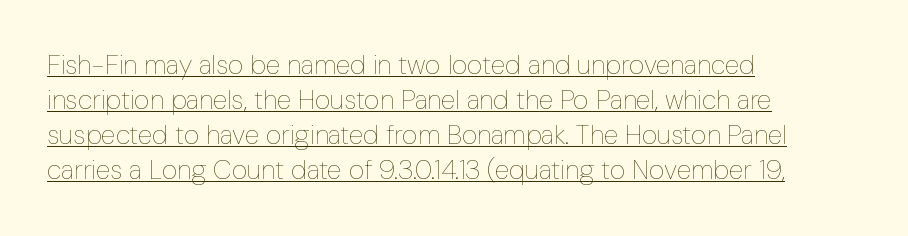
The image shows 27 px text type, upright; set left-aligned, normal line spacing (1.3x), normal letter spacing, underlined.
